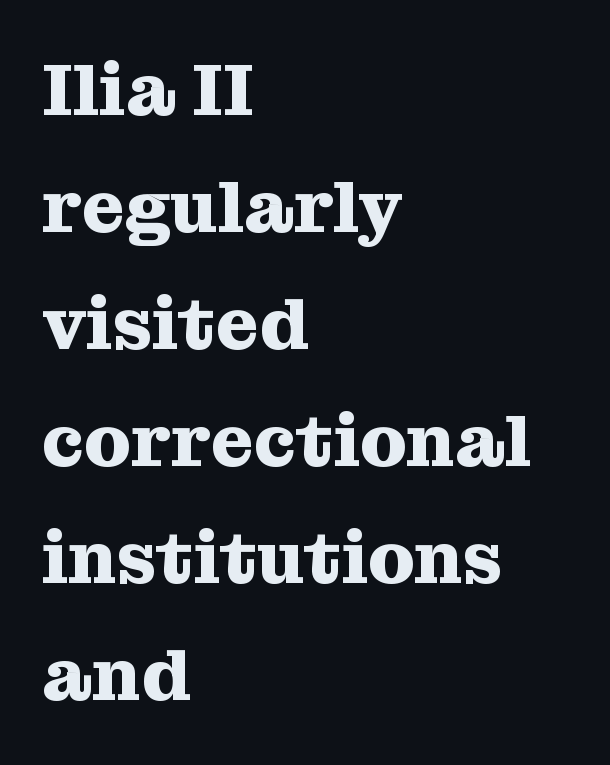
The image shows 74 px heavy serif type, upright; set left-aligned, normal line spacing (1.58x), normal letter spacing, not underlined; medium stroke contrast and a medium x-height.
